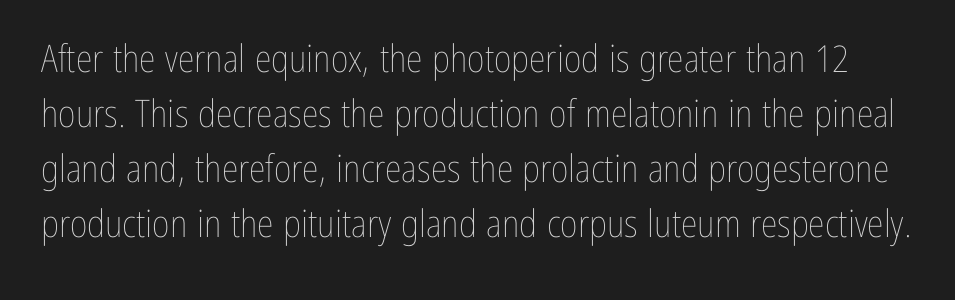
{"italic": "no", "bold": "no", "weight": "thin", "width": "condensed", "stroke_contrast": "low", "x_height": "medium", "monospaced": "no", "underline": "no", "line_spacing": "normal", "line_spacing_ratio": 1.45, "letter_spacing": "normal", "letter_spacing_em": 0.0, "glyph_px": 38}
